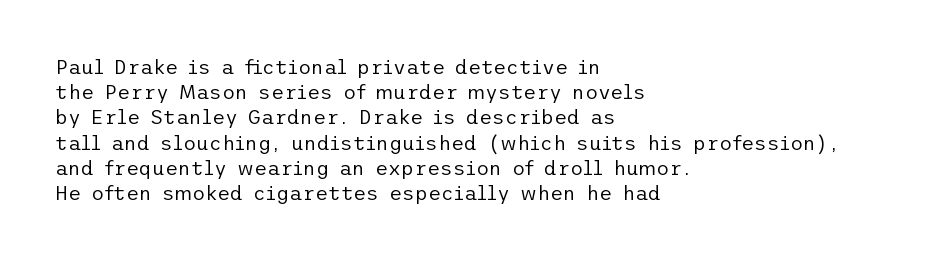
How would I describe the line gaps? Plain and ordinary. Stem width sits at or under what a default text font uses. Posture: straight, roman, zero tilt. Underlining? Definitely not there. How are the letters spaced? Ordinarily, with no added tracking. Alignment: flush left.
